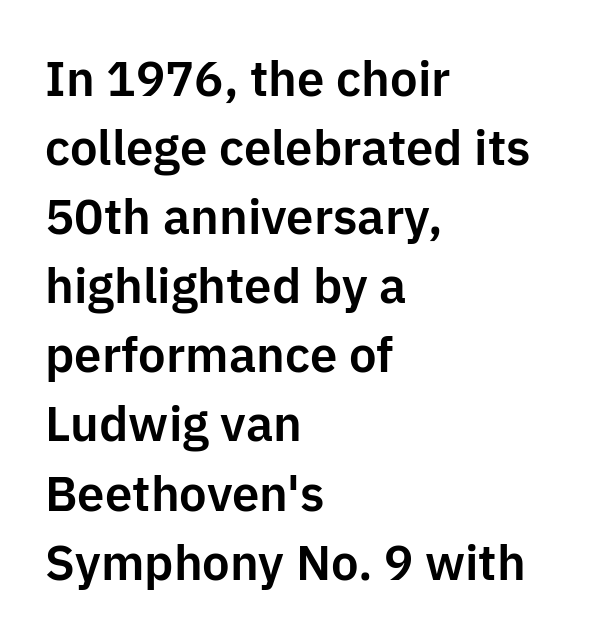
{"serif": "no", "italic": "no", "width": "normal", "stroke_contrast": "low", "x_height": "medium", "monospaced": "no", "underline": "no", "align": "left", "line_spacing": "normal", "line_spacing_ratio": 1.41, "letter_spacing": "normal", "letter_spacing_em": 0.0, "glyph_px": 49}
